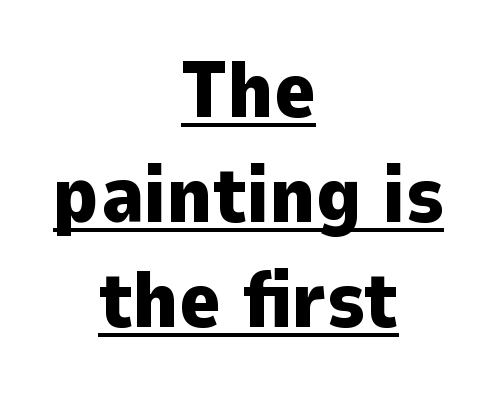
{"serif": "no", "italic": "no", "bold": "yes", "weight": "heavy", "width": "normal", "stroke_contrast": "low", "x_height": "medium", "monospaced": "no", "underline": "yes", "align": "center", "line_spacing": "normal", "line_spacing_ratio": 1.33, "letter_spacing": "normal", "letter_spacing_em": 0.0, "glyph_px": 79}
